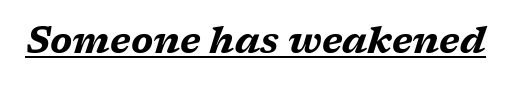
{"italic": "yes", "lean": "right", "slant_degrees": 17, "bold": "yes", "weight": "bold", "width": "wide", "stroke_contrast": "medium", "x_height": "medium", "monospaced": "no", "underline": "yes", "letter_spacing": "normal", "letter_spacing_em": 0.0, "glyph_px": 37}
